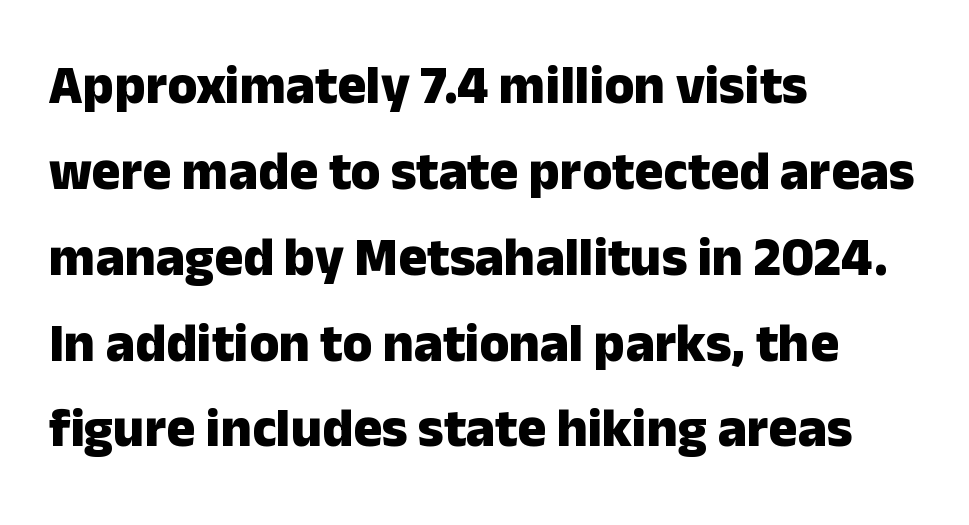
Q: Is the text bold? A: Yes.
Q: Is the text italic (slanted)? A: No, it is upright.
Q: Is the typeface a serif or a sans-serif typeface? A: Sans-serif.
Q: Is the text underlined? A: No.
Q: How is the paragraph aligned? A: Left-aligned.
Q: Is the spacing between letters normal or unusually wide? A: Normal.
Q: Is the spacing between lines tight, normal or loose? A: Normal.
Q: Width (condensed, normal, or wide)? A: Normal.
Q: Stroke contrast? A: Low.
Q: x-height? A: Medium.
Q: Monospaced? A: No.
